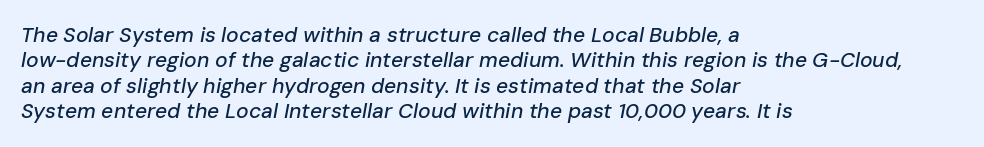
{"italic": "yes", "lean": "right", "slant_degrees": 10, "underline": "no", "align": "left", "line_spacing_ratio": 1.21, "letter_spacing": "normal", "letter_spacing_em": 0.0, "glyph_px": 21}
